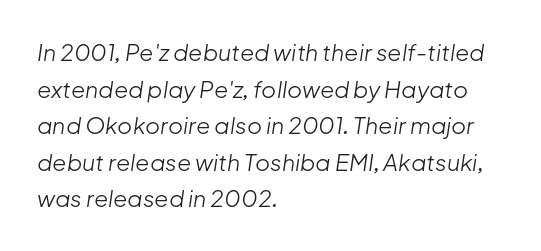
Q: Is the text bold? A: No.
Q: Is the text italic (slanted)? A: Yes, it leans right by about 8 degrees.
Q: Is the text underlined? A: No.
Q: How is the paragraph aligned? A: Left-aligned.
Q: Is the spacing between letters normal or unusually wide? A: Normal.
Q: Is the spacing between lines tight, normal or loose? A: Normal.
